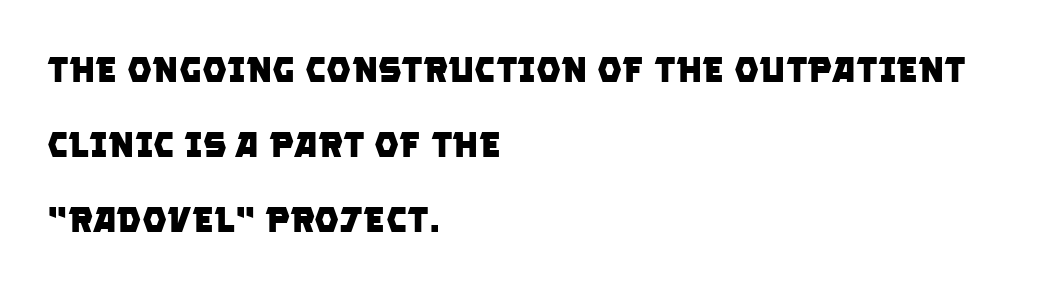
Q: Is the text bold? A: Yes.
Q: Is the typeface a serif or a sans-serif typeface? A: Sans-serif.
Q: Is the text underlined? A: No.
Q: How is the paragraph aligned? A: Left-aligned.
Q: Is the spacing between letters normal or unusually wide? A: Normal.
Q: Is the spacing between lines tight, normal or loose? A: Loose.
Q: Width (condensed, normal, or wide)? A: Normal.
Q: Stroke contrast? A: Low.
Q: x-height? A: Large.
Q: Monospaced? A: No.
